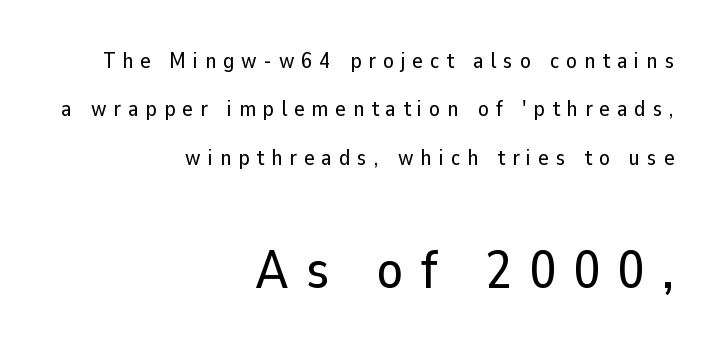
Q: Is the text italic (slanted)? A: No, it is upright.
Q: Is the typeface a serif or a sans-serif typeface? A: Sans-serif.
Q: Is the text underlined? A: No.
Q: How is the paragraph aligned? A: Right-aligned.
Q: Is the spacing between letters normal or unusually wide? A: Unusually wide.
Q: Is the spacing between lines tight, normal or loose? A: Loose.
Q: Which block of text is set in a larger size, the first (top) or the second (bottom)? A: The second (bottom) one.
Q: Width (condensed, normal, or wide)? A: Normal.
Q: Stroke contrast? A: Low.
Q: x-height? A: Medium.
Q: Monospaced? A: No.
